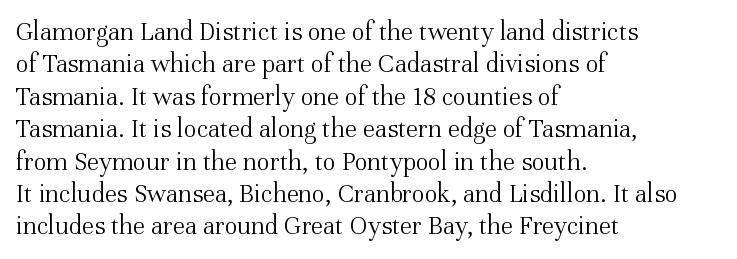
Q: Is the text bold? A: No.
Q: Is the text italic (slanted)? A: No, it is upright.
Q: Is the text underlined? A: No.
Q: How is the paragraph aligned? A: Left-aligned.
Q: Is the spacing between letters normal or unusually wide? A: Normal.
